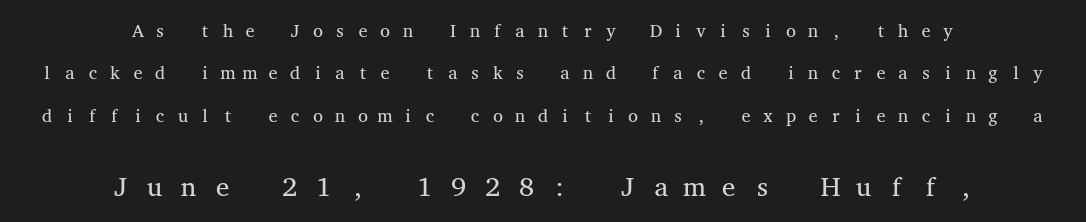
Q: Is the text bold? A: No.
Q: Is the text italic (slanted)? A: No, it is upright.
Q: Is the text underlined? A: No.
Q: How is the paragraph aligned? A: Centered.
Q: Is the spacing between letters normal or unusually wide? A: Unusually wide.
Q: Is the spacing between lines tight, normal or loose? A: Loose.
Q: Which block of text is set in a larger size, the first (top) or the second (bottom)? A: The second (bottom) one.
